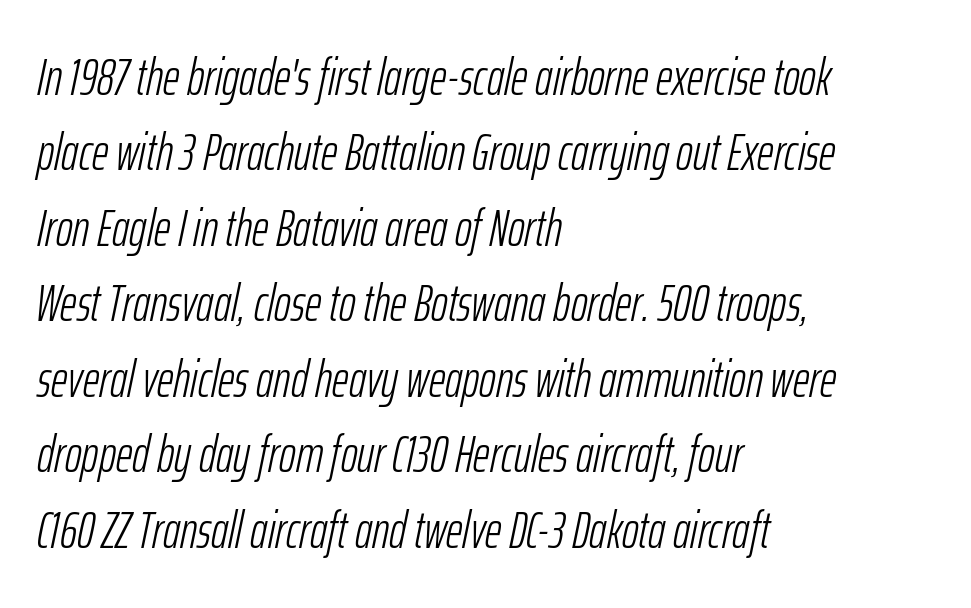
Q: Is the text bold? A: No.
Q: Is the text italic (slanted)? A: Yes, it leans right by about 12 degrees.
Q: Is the text underlined? A: No.
Q: How is the paragraph aligned? A: Left-aligned.
Q: Is the spacing between letters normal or unusually wide? A: Normal.
Q: Is the spacing between lines tight, normal or loose? A: Normal.
Q: Width (condensed, normal, or wide)? A: Condensed.
Q: Stroke contrast? A: Low.
Q: x-height? A: Medium.
Q: Monospaced? A: No.
